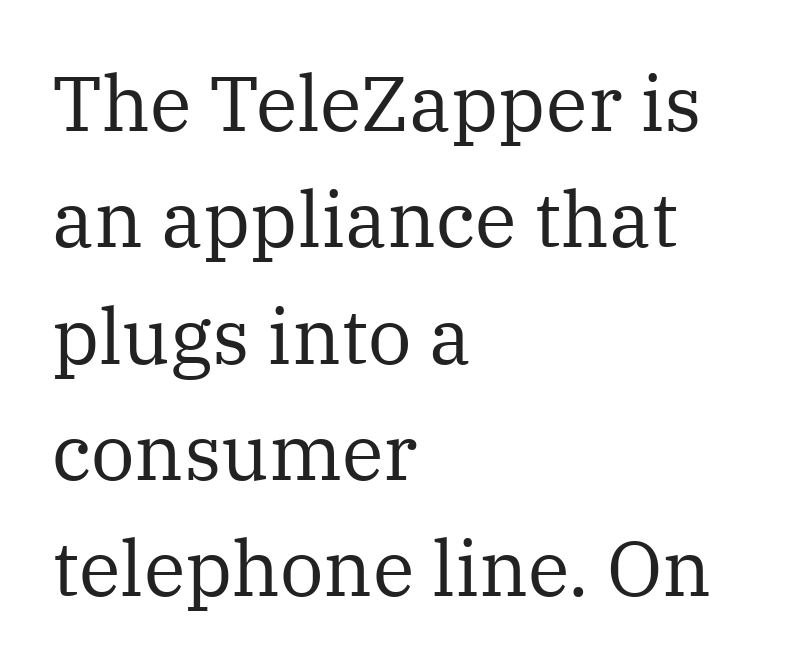
Q: Is the text bold? A: No.
Q: Is the text italic (slanted)? A: No, it is upright.
Q: Is the typeface a serif or a sans-serif typeface? A: Serif.
Q: Is the text underlined? A: No.
Q: How is the paragraph aligned? A: Left-aligned.
Q: Is the spacing between letters normal or unusually wide? A: Normal.
Q: Is the spacing between lines tight, normal or loose? A: Normal.
Q: Width (condensed, normal, or wide)? A: Normal.
Q: Stroke contrast? A: Medium.
Q: x-height? A: Medium.
Q: Monospaced? A: No.
